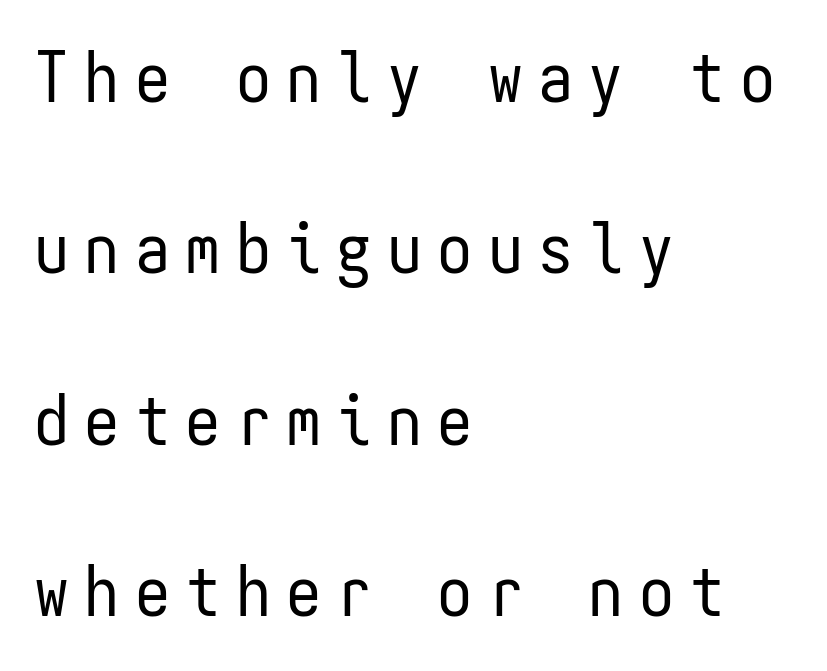
A typesetter would call this monospace, since all characters share one set width. The typeface chosen for these lines omits serifs. Tracking here is generous; glyphs stand well apart from one another. Italic? Not at all — the glyphs are vertical. Layout note: lines flush left.
